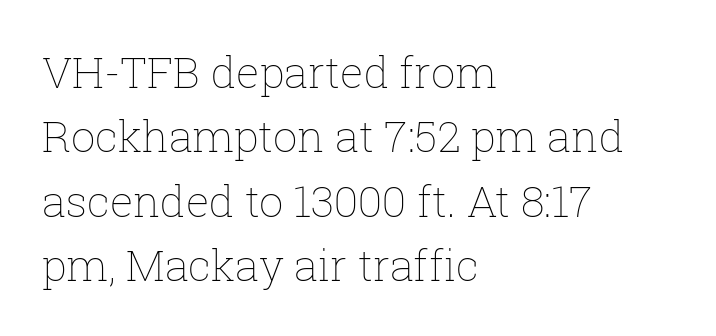
The typesetter chose a ragged-right arrangement here. Every character sits straight up, as roman type does. This sample uses plain, unmodified letter spacing. The specimen omits any rule beneath the text block's lines. Is this a fixed-width face? No — the glyphs have proportional, varying widths. Students, observe: this is what conventionally led text looks like.
